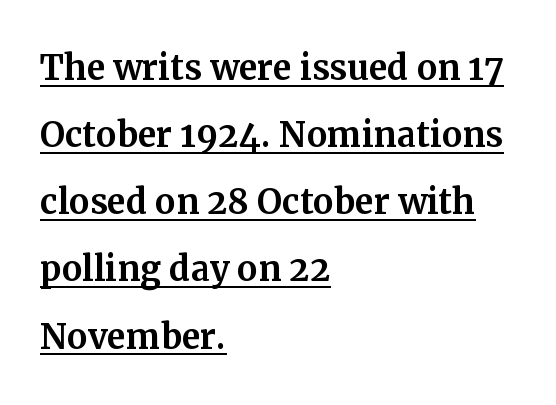
The image shows 46 px serif type, upright; set left-aligned, normal line spacing (1.46x), normal letter spacing, underlined; medium stroke contrast and a medium x-height.
